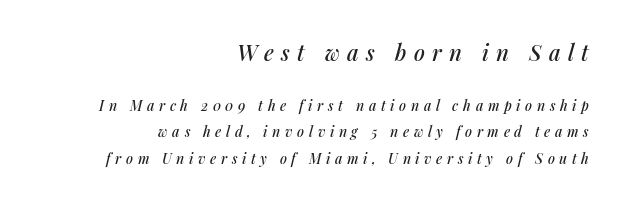
The image shows 22 px text type, italic (leaning right); set right-aligned, line spacing 1.88x, unusually wide letter spacing (+0.33 em), not underlined; the first (top) block is 1.57x larger.
